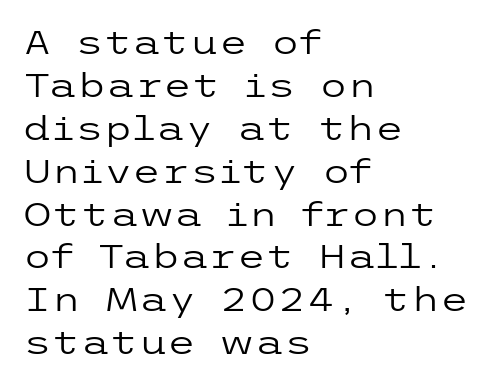
{"serif": "no", "italic": "no", "bold": "no", "weight": "regular", "width": "wide", "stroke_contrast": "low", "x_height": "medium", "underline": "no", "align": "left", "line_spacing": "normal", "line_spacing_ratio": 1.3, "letter_spacing": "normal", "letter_spacing_em": 0.0, "glyph_px": 33}
